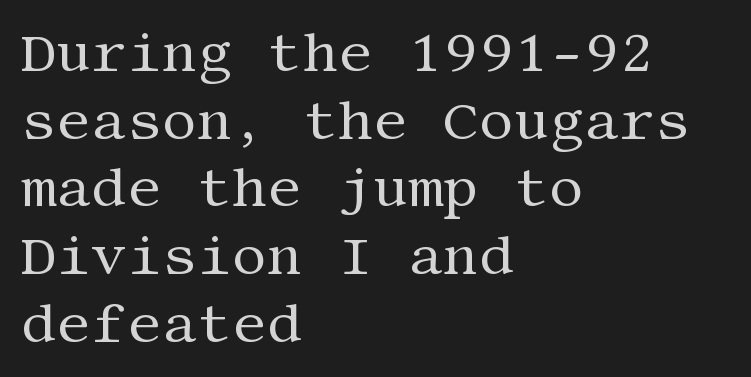
This sample uses an upright cut, with every glyph sitting square on the baseline. The face used here is seriffed, in the tradition of book romans. This rendering uses left alignment, leaving the right contour irregular. Each word holds together tightly as a unit, with standard inter-letter gaps.
